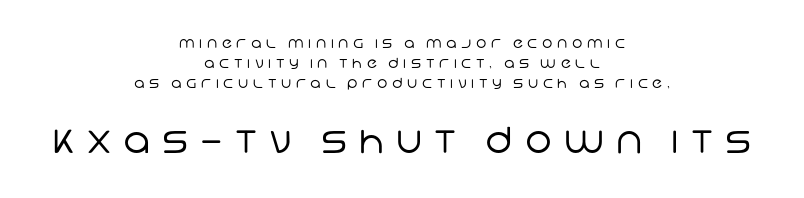
The image shows 36 px regular-weight sans-serif type; set centered, normal line spacing (1.42x), unusually wide letter spacing (+0.34 em), not underlined; the second (bottom) block is 2.57x larger; low stroke contrast and a large x-height.
